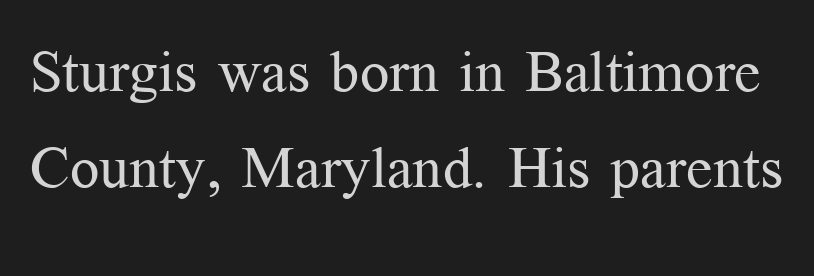
The image shows 58 px regular-weight serif type, upright; set normal line spacing (1.65x), normal letter spacing, not underlined; medium stroke contrast and a medium x-height.
